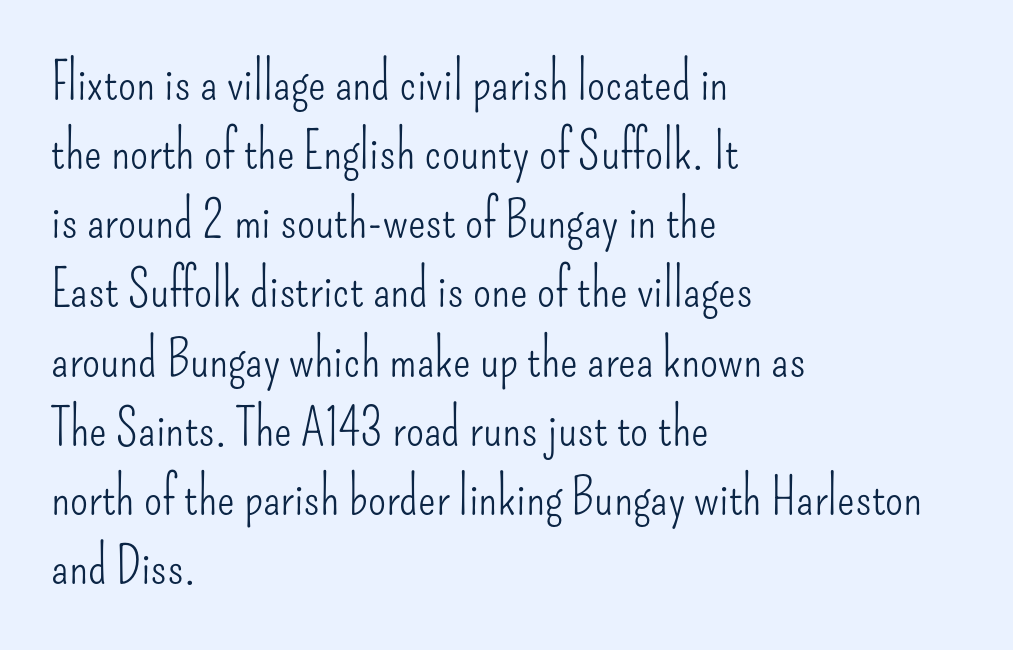
The passage shown stacks its lines at a standard gap. Do the characters align in a grid? No, the font is proportional. You could call the tracking neutral — neither tight nor loose. When letters stand straight like this, we call the style roman or upright. Beneath every word, the page is bare. The typesetter chose a ragged-right arrangement here.
